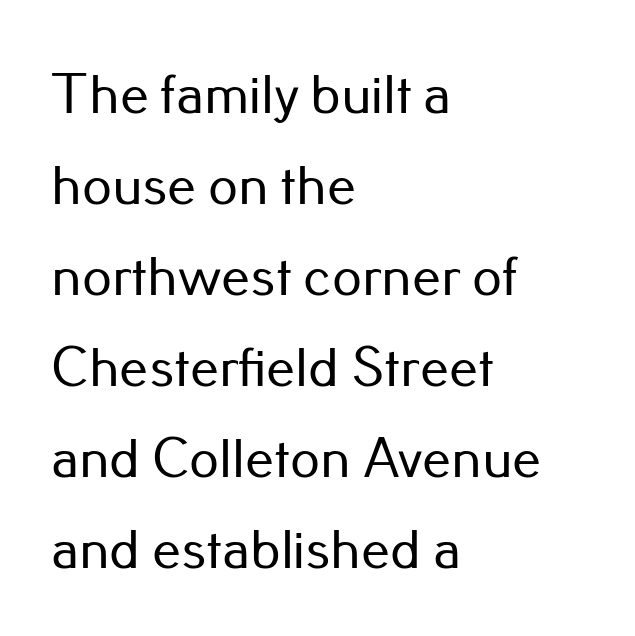
{"serif": "no", "italic": "no", "width": "normal", "stroke_contrast": "low", "x_height": "small", "monospaced": "no", "underline": "no", "align": "left", "line_spacing": "normal", "line_spacing_ratio": 1.57, "letter_spacing": "normal", "letter_spacing_em": 0.0, "glyph_px": 58}
